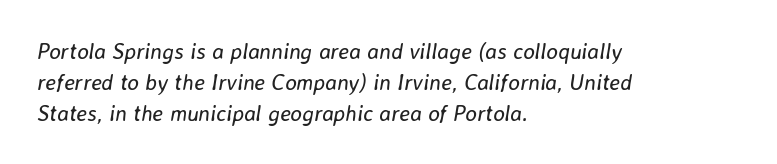
Q: Is the text bold? A: No.
Q: Is the text italic (slanted)? A: Yes, it leans right by about 8 degrees.
Q: Is the text underlined? A: No.
Q: How is the paragraph aligned? A: Left-aligned.
Q: Is the spacing between letters normal or unusually wide? A: Normal.
Q: Is the spacing between lines tight, normal or loose? A: Normal.
